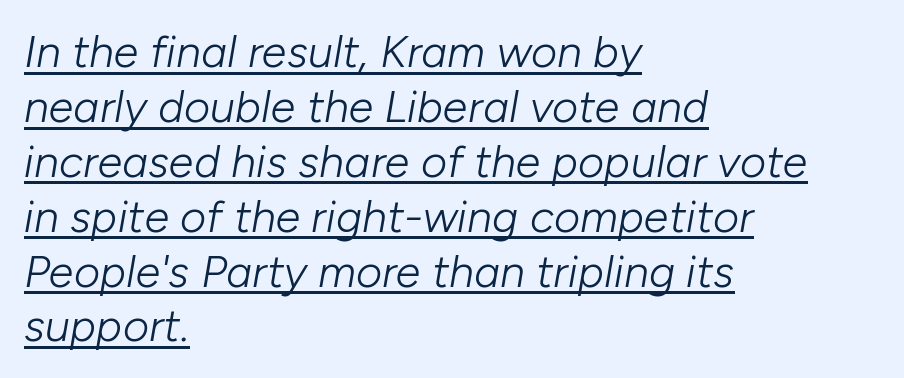
Q: Is the text bold? A: No.
Q: Is the text italic (slanted)? A: Yes, it leans right by about 10 degrees.
Q: Is the text underlined? A: Yes.
Q: How is the paragraph aligned? A: Left-aligned.
Q: Is the spacing between letters normal or unusually wide? A: Normal.
Q: Width (condensed, normal, or wide)? A: Normal.
Q: Stroke contrast? A: Low.
Q: x-height? A: Medium.
Q: Monospaced? A: No.
